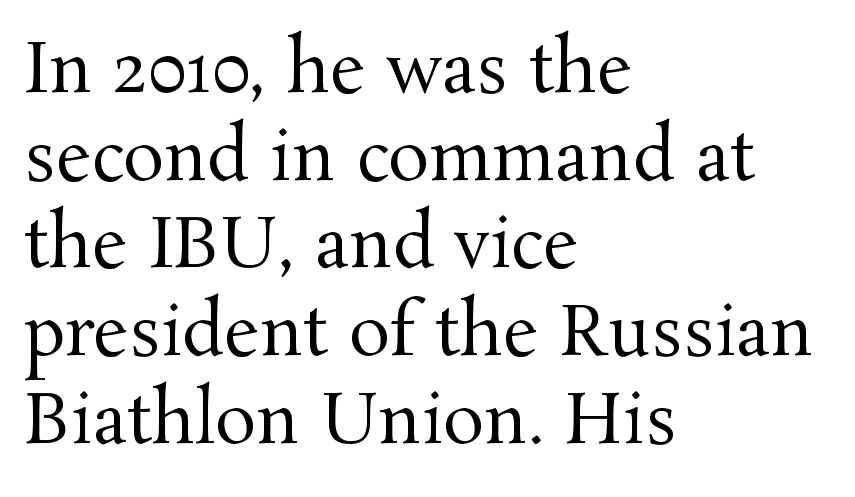
Letters have the restrained weight of plain body copy at most. The typography opts for an upright posture over an oblique one. You could not count columns in this text — the font is proportionally spaced. What stands out about the letter spacing? Nothing — it is the standard amount. What kind of face is this? One with serifs. Check the space under the baseline: it is left empty.
